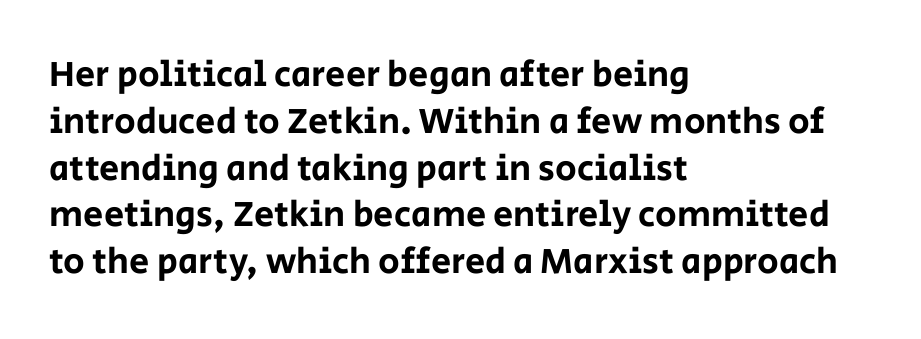
{"serif": "no", "italic": "no", "width": "normal", "stroke_contrast": "low", "x_height": "large", "monospaced": "no", "underline": "no", "align": "left", "line_spacing": "normal", "line_spacing_ratio": 1.3, "letter_spacing": "normal", "letter_spacing_em": 0.0, "glyph_px": 36}
